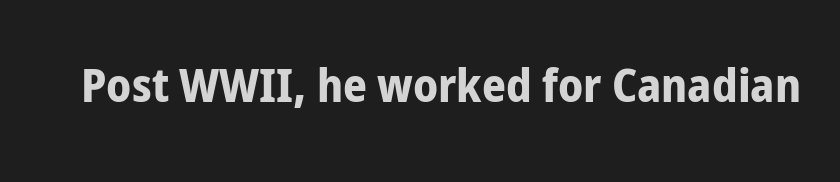
Q: Is the text bold? A: Yes.
Q: Is the text italic (slanted)? A: No, it is upright.
Q: Is the typeface a serif or a sans-serif typeface? A: Sans-serif.
Q: Is the text underlined? A: No.
Q: Is the spacing between letters normal or unusually wide? A: Normal.
Q: Width (condensed, normal, or wide)? A: Condensed.
Q: Stroke contrast? A: Low.
Q: x-height? A: Medium.
Q: Monospaced? A: No.
